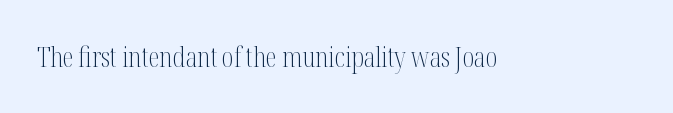
The image shows 28 px light, condensed serif type, upright; set normal letter spacing, not underlined; medium stroke contrast and a medium x-height.
